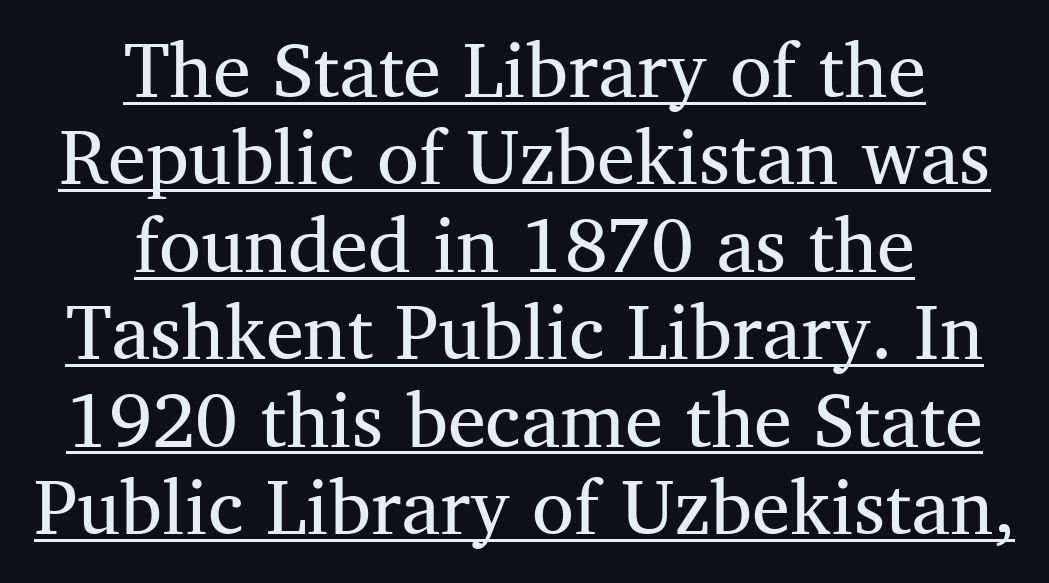
The image shows 76 px regular-weight serif type, upright; set centered, tight line spacing (1.15x), normal letter spacing, underlined; medium stroke contrast and a medium x-height.
